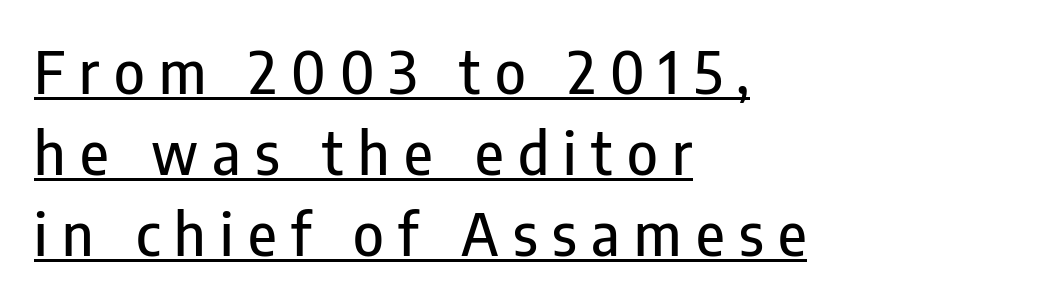
{"serif": "no", "italic": "no", "width": "condensed", "stroke_contrast": "low", "x_height": "medium", "monospaced": "no", "underline": "yes", "align": "left", "line_spacing": "normal", "line_spacing_ratio": 1.4, "letter_spacing": "wide", "letter_spacing_em": 0.25, "glyph_px": 58}
